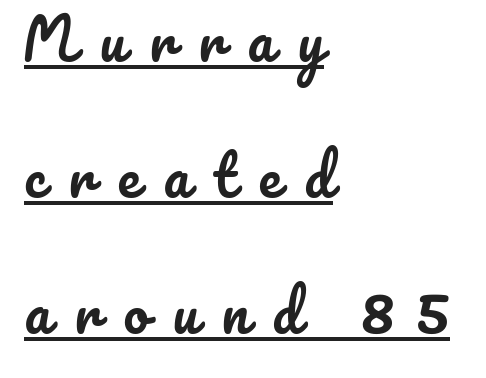
Widely set lines give the paragraph a tall, airy silhouette. Do the characters align in a grid? No, the font is proportional. Is the letter spacing exaggerated? Yes — the characters are pushed far apart. Caption: lettering with a line underneath. Does the copy run flush right? No — it runs flush left.
